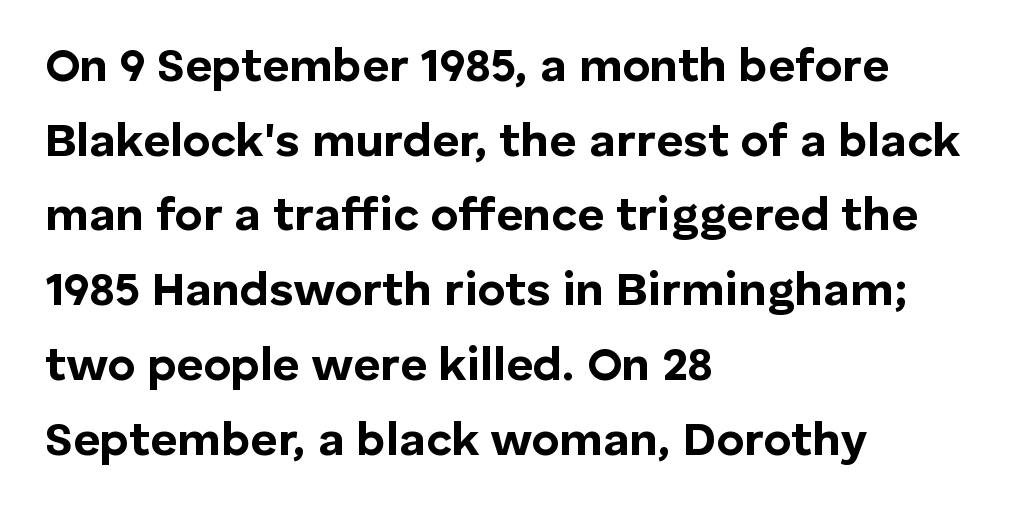
{"serif": "no", "italic": "no", "bold": "yes", "weight": "bold", "width": "normal", "stroke_contrast": "low", "x_height": "medium", "monospaced": "no", "underline": "no", "align": "left", "line_spacing": "normal", "line_spacing_ratio": 1.59, "letter_spacing": "normal", "letter_spacing_em": 0.0, "glyph_px": 47}
